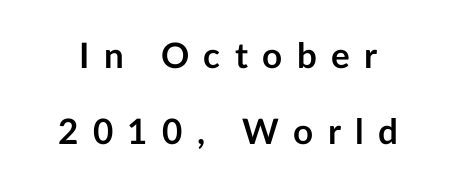
The glyphs have the mass of a bold cut. Grotesque or geometric, the face here clearly has no serifs. Does extra space separate the letters? Yes, quite a lot of it. Line spacing here is loose.
